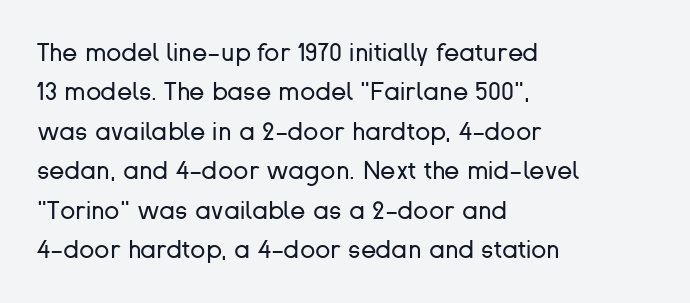
This block has exactly the height ordinary leading produces. Heft: none added — not bold. The face used here is rendered with its standard letterfit. Horizontally, the lines are justified to the leading edge only.
